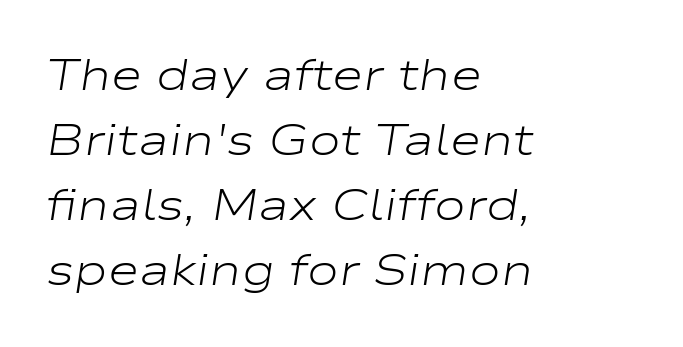
The image shows 43 px light, wide type, italic (leaning right); set left-aligned, normal line spacing (1.51x), normal letter spacing, not underlined; low stroke contrast and a medium x-height.
